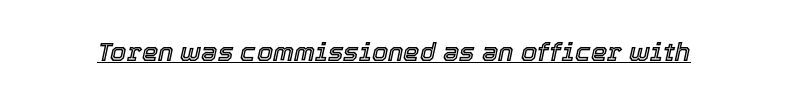
The image shows 26 px text type, italic (leaning right); set normal letter spacing, underlined.
